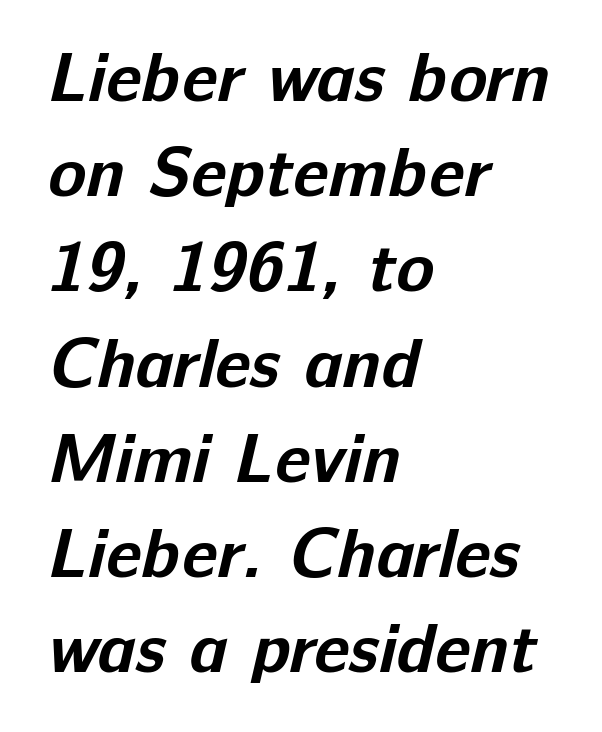
{"serif": "no", "bold": "yes", "weight": "bold", "width": "normal", "stroke_contrast": "low", "x_height": "medium", "monospaced": "no", "underline": "no", "align": "left", "line_spacing": "normal", "line_spacing_ratio": 1.36, "letter_spacing": "normal", "letter_spacing_em": 0.0, "glyph_px": 70}
